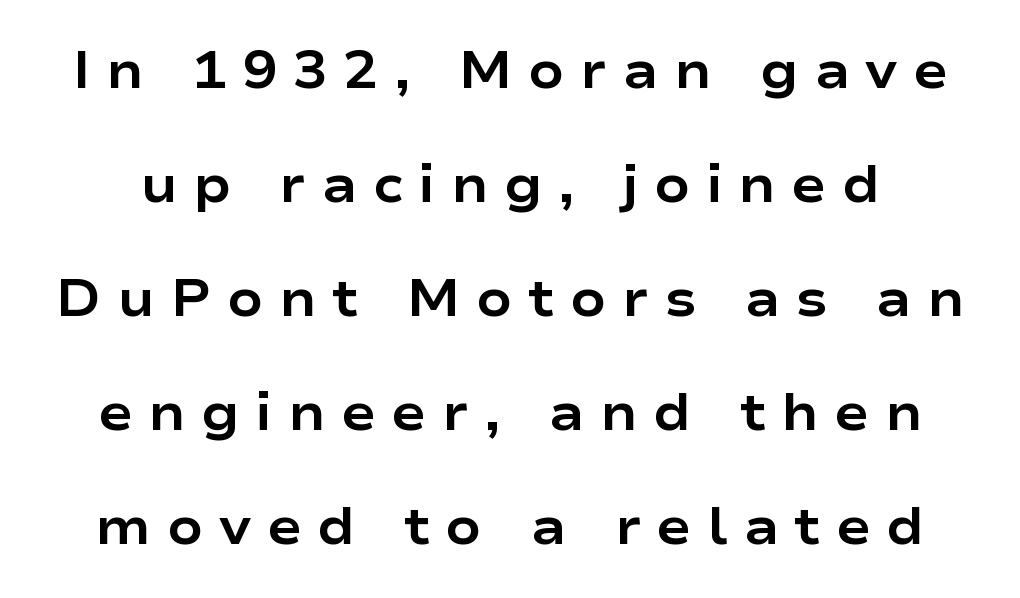
Q: Is the text bold? A: Yes.
Q: Is the text italic (slanted)? A: No, it is upright.
Q: Is the typeface a serif or a sans-serif typeface? A: Sans-serif.
Q: Is the text underlined? A: No.
Q: Is the spacing between letters normal or unusually wide? A: Unusually wide.
Q: Is the spacing between lines tight, normal or loose? A: Loose.
Q: Width (condensed, normal, or wide)? A: Wide.
Q: Stroke contrast? A: Low.
Q: x-height? A: Medium.
Q: Monospaced? A: No.
